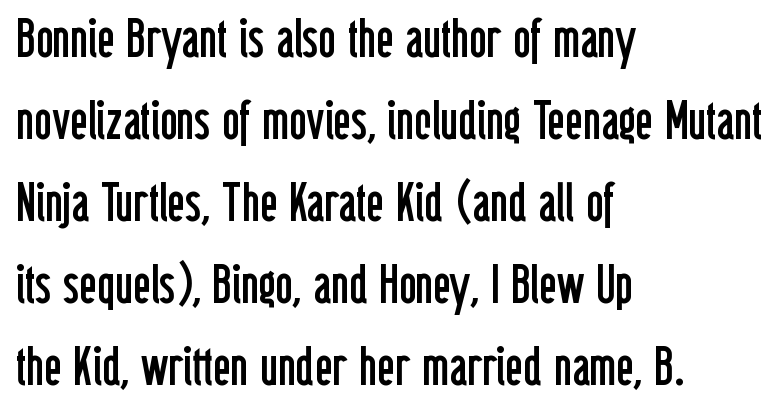
Stems and bowls with no extra thickness — not bold. Reading down the column, the eye jumps a familiar distance to each next line. The typesetter chose a ragged-right arrangement here. The glyphs in this specimen are sans serif.
